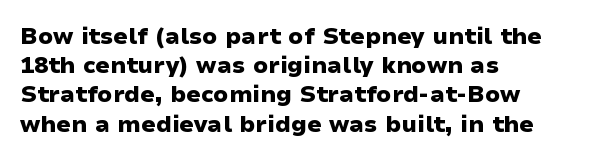
Is the block centered? No — it sits flush against the left margin. Strong, thick strokes mark this as bold type. Plain, unruled lines of type. Nothing unusual about the tracking: characters are spaced as the font intends. When letters stand straight like this, we call the style roman or upright. One glance says typical: line gaps are just what's usual.
